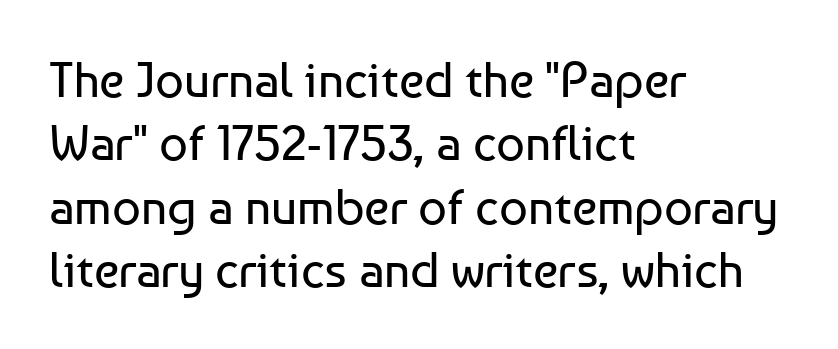
Q: Is the text bold? A: No.
Q: Is the text italic (slanted)? A: No, it is upright.
Q: Is the typeface a serif or a sans-serif typeface? A: Sans-serif.
Q: Is the text underlined? A: No.
Q: How is the paragraph aligned? A: Left-aligned.
Q: Is the spacing between letters normal or unusually wide? A: Normal.
Q: Is the spacing between lines tight, normal or loose? A: Normal.
Q: Width (condensed, normal, or wide)? A: Normal.
Q: Stroke contrast? A: Low.
Q: x-height? A: Medium.
Q: Monospaced? A: No.
